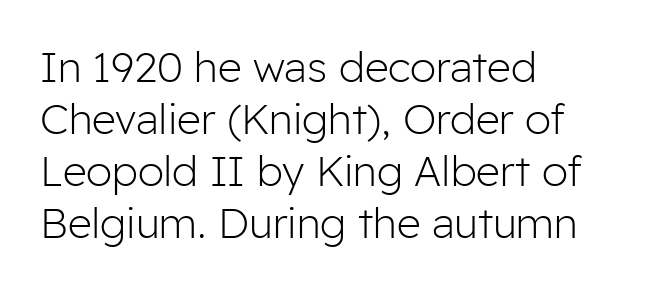
The string is rendered with underlining switched off. The letters advance in unequal steps, a hallmark of proportional type. The font family rendered here belongs to the sans-serif group. Standard letterfit; no display-style spreading of the glyphs. The letterforms sit at book weight or below.
